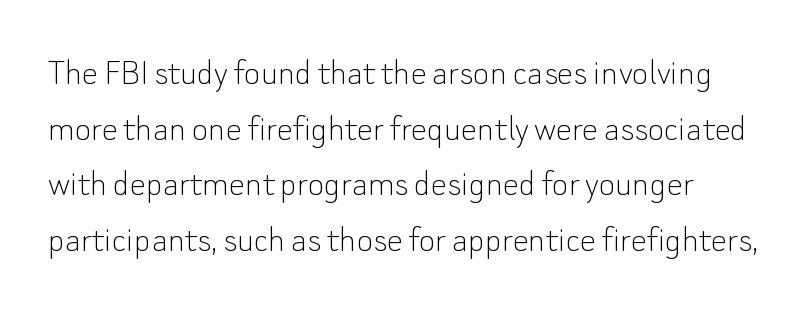
The image shows 40 px thin sans-serif type, upright; set normal line spacing (1.39x), normal letter spacing, not underlined; low stroke contrast and a small x-height.
